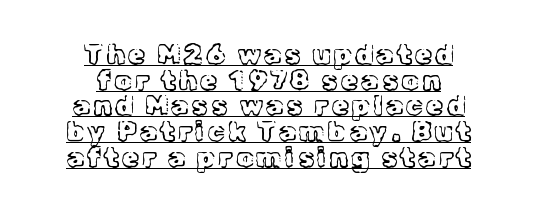
This reads as an unemphasized weight, regular at the heaviest. Each new line begins almost immediately beneath the previous one. The typesetter has applied underlining to the passage shown. The typesetter chose a symmetrical, centered arrangement here.
